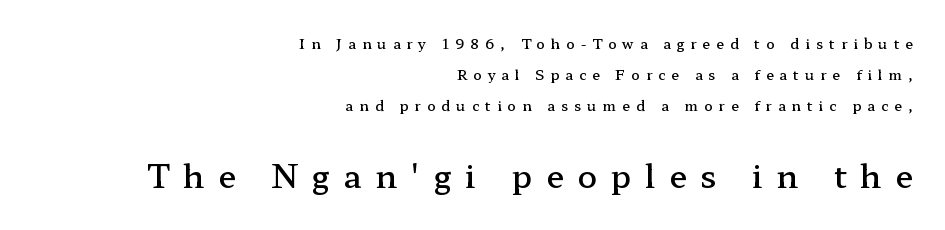
Q: Is the text bold? A: Semi-bold.
Q: Is the text italic (slanted)? A: No, it is upright.
Q: Is the typeface a serif or a sans-serif typeface? A: Serif.
Q: Is the text underlined? A: No.
Q: How is the paragraph aligned? A: Right-aligned.
Q: Is the spacing between letters normal or unusually wide? A: Unusually wide.
Q: Is the spacing between lines tight, normal or loose? A: Loose.
Q: Which block of text is set in a larger size, the first (top) or the second (bottom)? A: The second (bottom) one.
Q: Width (condensed, normal, or wide)? A: Wide.
Q: Stroke contrast? A: Low.
Q: x-height? A: Medium.
Q: Monospaced? A: No.
